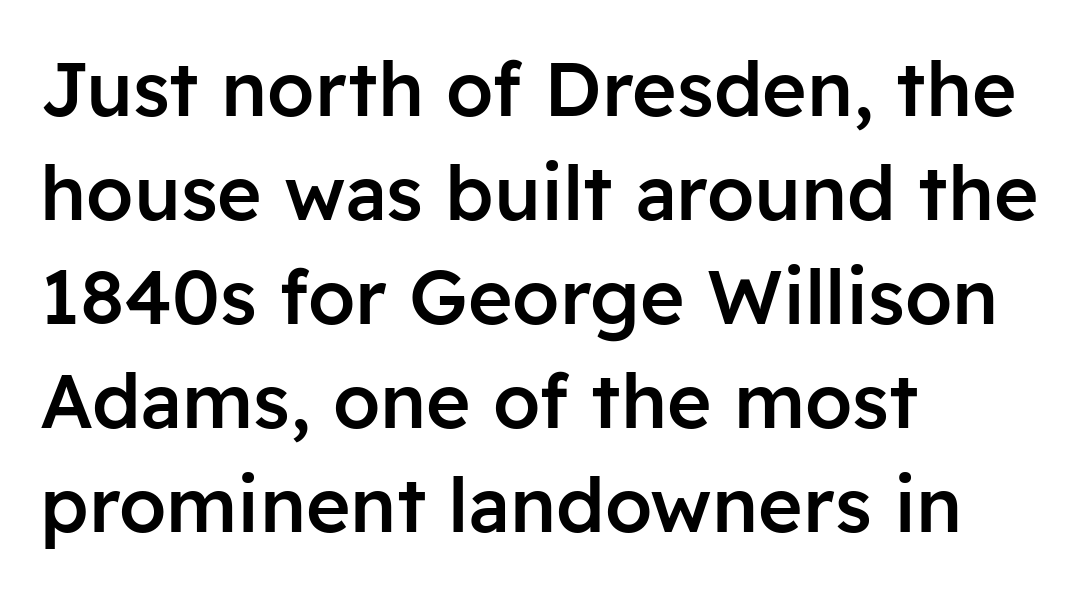
Bold? Not quite — semibold, heavier than regular but stopping short. Nothing unusual about the tracking: characters are spaced as the font intends. Line spacing here is normal. You can tell it's not italic because the verticals are truly vertical. This sample is left-justified, so line endings fall wherever the words run out. Each letter keeps its own natural width here, so spacing adapts to shape.
